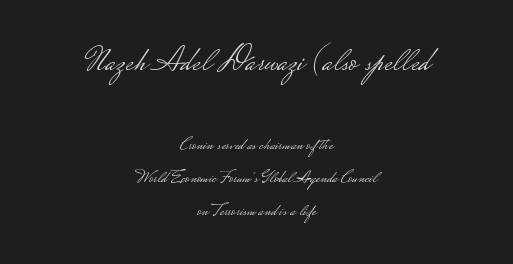
Q: Is the text bold? A: No.
Q: Is the text italic (slanted)? A: Yes.
Q: Is the typeface a serif or a sans-serif typeface? A: Sans-serif.
Q: Is the text underlined? A: No.
Q: How is the paragraph aligned? A: Centered.
Q: Is the spacing between letters normal or unusually wide? A: Normal.
Q: Which block of text is set in a larger size, the first (top) or the second (bottom)? A: The first (top) one.
Q: Width (condensed, normal, or wide)? A: Wide.
Q: Stroke contrast? A: Low.
Q: Monospaced? A: No.
